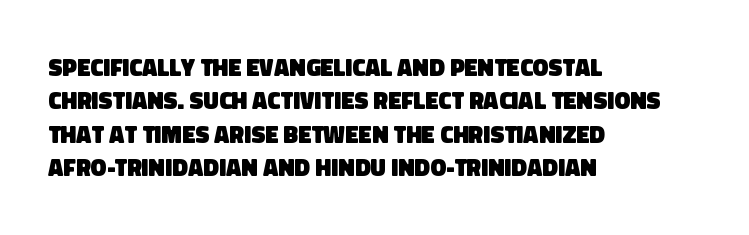
The ragged edge is on the right, which tells us the setting is flush left. Words appear dense and cohesive because spacing is normal. Honestly, there is no underline to notice here at all. Honestly, the row spacing looks completely unremarkable. These words are printed bold, with thick strokes throughout.
